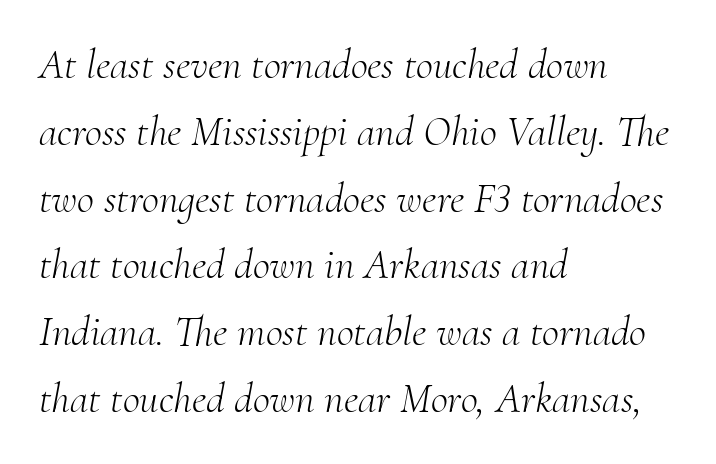
Q: Is the text bold? A: No.
Q: Is the text italic (slanted)? A: Yes, it leans right by about 10 degrees.
Q: Is the typeface a serif or a sans-serif typeface? A: Serif.
Q: Is the text underlined? A: No.
Q: How is the paragraph aligned? A: Left-aligned.
Q: Is the spacing between letters normal or unusually wide? A: Normal.
Q: Is the spacing between lines tight, normal or loose? A: Normal.
Q: Width (condensed, normal, or wide)? A: Normal.
Q: Stroke contrast? A: Medium.
Q: x-height? A: Small.
Q: Monospaced? A: No.
